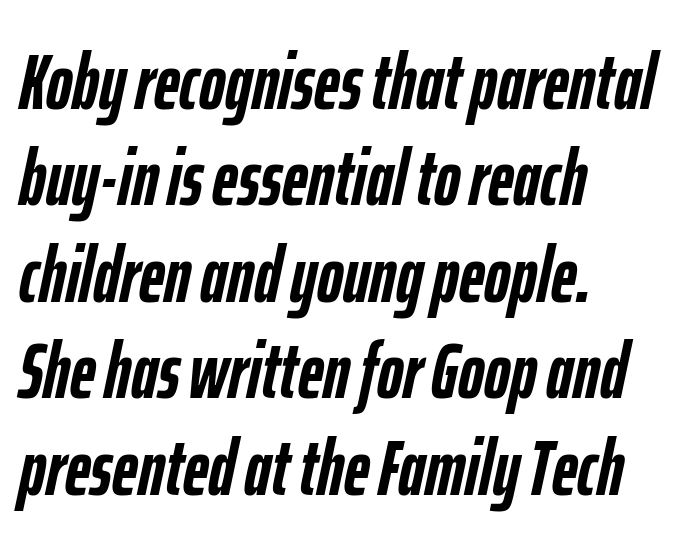
The image shows 79 px semibold, condensed type, italic (leaning right); set left-aligned, line spacing 1.22x, normal letter spacing, not underlined; low stroke contrast and a medium x-height.
